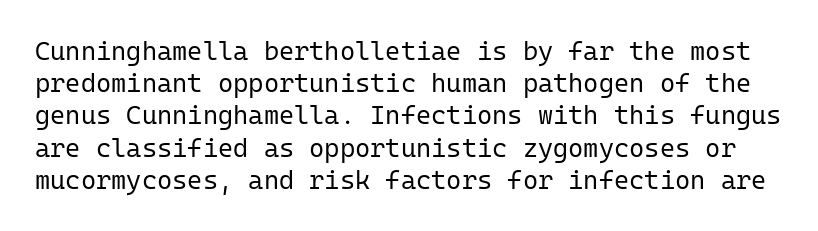
Q: Is the text bold? A: No.
Q: Is the text italic (slanted)? A: No, it is upright.
Q: Is the text underlined? A: No.
Q: Is the spacing between letters normal or unusually wide? A: Normal.
